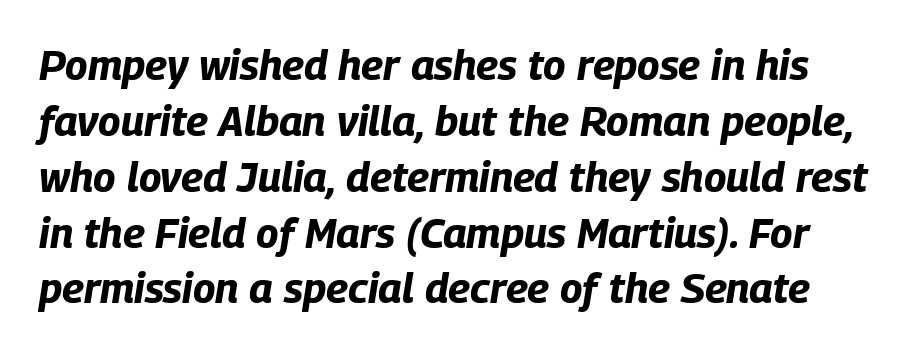
{"italic": "yes", "lean": "right", "slant_degrees": 9, "bold": "yes", "weight": "bold", "width": "condensed", "stroke_contrast": "low", "x_height": "large", "monospaced": "no", "underline": "no", "line_spacing": "normal", "line_spacing_ratio": 1.33, "letter_spacing": "normal", "letter_spacing_em": 0.0, "glyph_px": 42}
